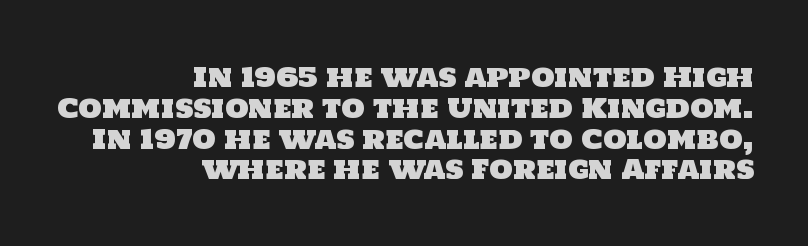
Q: Is the text underlined? A: No.
Q: How is the paragraph aligned? A: Right-aligned.
Q: Is the spacing between letters normal or unusually wide? A: Normal.
Q: Is the spacing between lines tight, normal or loose? A: Tight.
